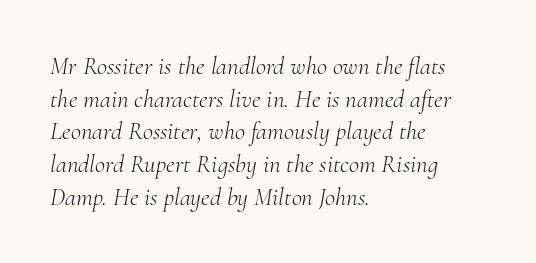
The image shows 25 px text type, italic (leaning right); set left-aligned, normal line spacing (1.31x), normal letter spacing, not underlined.
